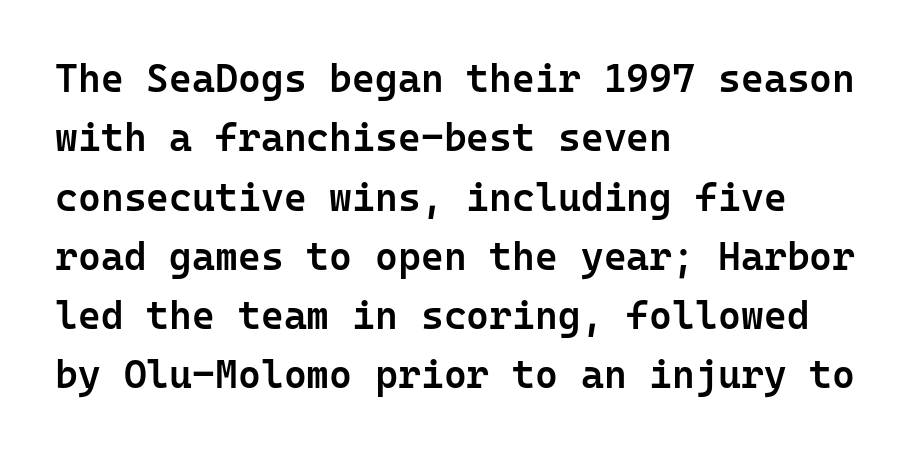
The image shows 39 px semibold sans-serif type, upright, monospaced; set left-aligned, normal line spacing (1.52x), normal letter spacing, not underlined; low stroke contrast and a medium x-height.
